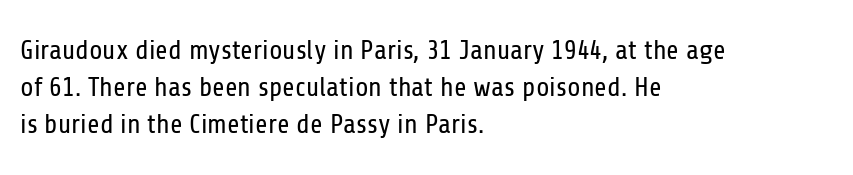
The image shows 27 px text type, upright; set left-aligned, normal line spacing (1.37x), normal letter spacing, not underlined.
